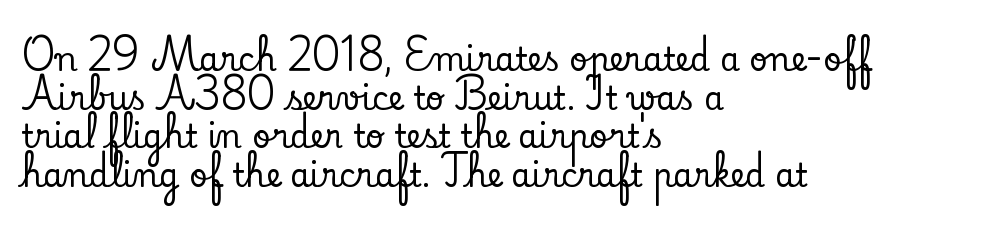
Is there any slant? The stems are plumb. The lines in this sample share a left origin and differ only in where they stop. Little horizontal feet cap the strokes, marking this as serif type. The string is rendered with underlining switched off. Here the glyphs are tracked normally, forming tight word shapes. The rendering uses natural spacing where letterforms have individual widths.
